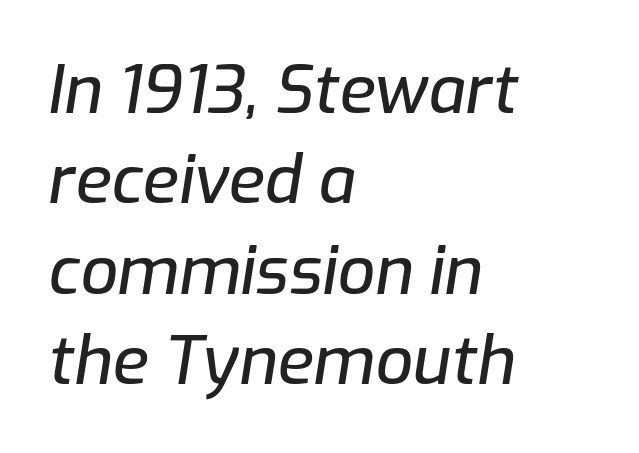
Q: Is the text italic (slanted)? A: Yes, it leans right by about 9 degrees.
Q: Is the text underlined? A: No.
Q: How is the paragraph aligned? A: Left-aligned.
Q: Is the spacing between letters normal or unusually wide? A: Normal.
Q: Is the spacing between lines tight, normal or loose? A: Normal.
Q: Width (condensed, normal, or wide)? A: Normal.
Q: Stroke contrast? A: Low.
Q: x-height? A: Medium.
Q: Monospaced? A: No.
